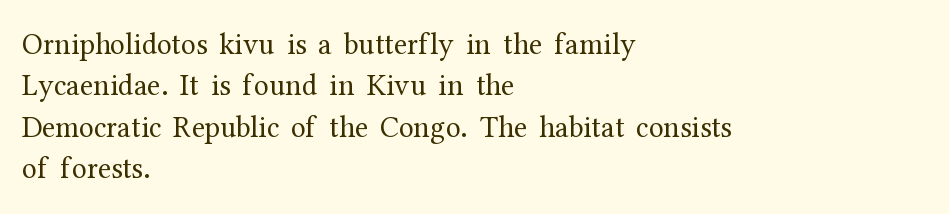
Q: Is the text bold? A: No.
Q: Is the text italic (slanted)? A: No, it is upright.
Q: Is the typeface a serif or a sans-serif typeface? A: Serif.
Q: Is the text underlined? A: No.
Q: How is the paragraph aligned? A: Left-aligned.
Q: Is the spacing between letters normal or unusually wide? A: Normal.
Q: Is the spacing between lines tight, normal or loose? A: Normal.
Q: Width (condensed, normal, or wide)? A: Normal.
Q: Stroke contrast? A: Medium.
Q: x-height? A: Medium.
Q: Monospaced? A: No.
